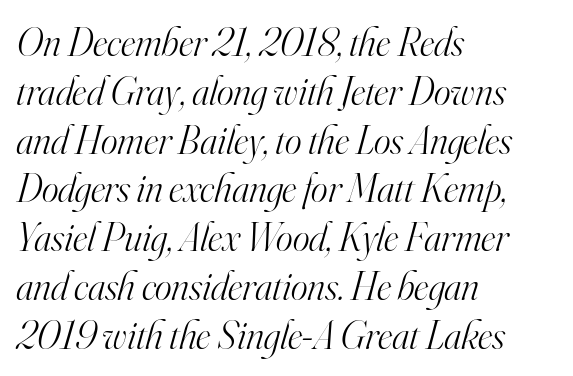
Q: Is the text bold? A: No.
Q: Is the text italic (slanted)? A: Yes, it leans right by about 16 degrees.
Q: Is the typeface a serif or a sans-serif typeface? A: Serif.
Q: Is the text underlined? A: No.
Q: How is the paragraph aligned? A: Left-aligned.
Q: Is the spacing between letters normal or unusually wide? A: Normal.
Q: Width (condensed, normal, or wide)? A: Normal.
Q: Stroke contrast? A: High.
Q: x-height? A: Small.
Q: Monospaced? A: No.
